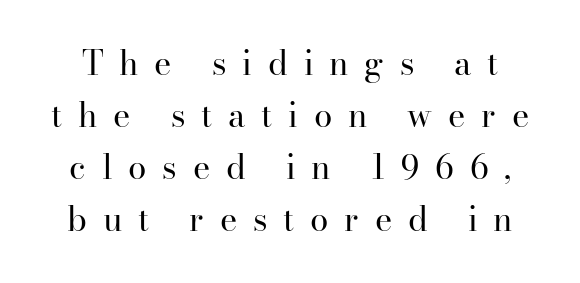
{"serif": "yes", "italic": "no", "bold": "no", "weight": "regular", "width": "normal", "stroke_contrast": "high", "x_height": "small", "monospaced": "no", "underline": "no", "line_spacing": "normal", "line_spacing_ratio": 1.58, "letter_spacing": "wide", "letter_spacing_em": 0.48, "glyph_px": 33}
